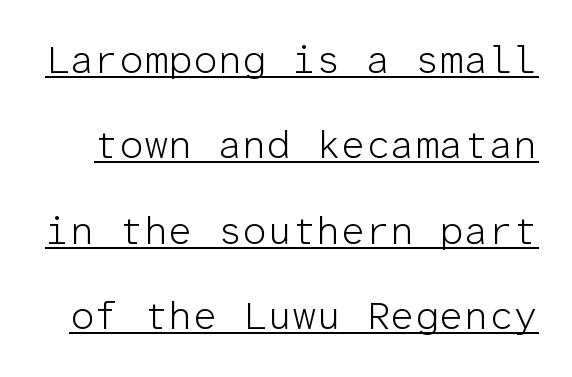
{"serif": "no", "italic": "no", "bold": "no", "weight": "light", "width": "normal", "stroke_contrast": "low", "x_height": "medium", "monospaced": "yes", "underline": "yes", "line_spacing": "loose", "line_spacing_ratio": 2.19, "letter_spacing": "normal", "letter_spacing_em": 0.0, "glyph_px": 39}
